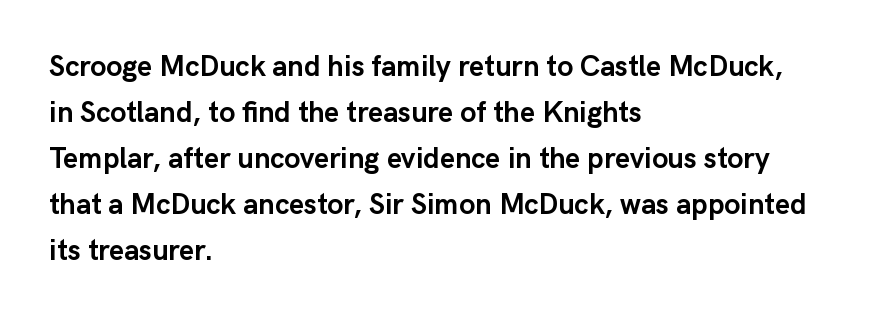
Q: Is the text bold? A: Yes.
Q: Is the text italic (slanted)? A: No, it is upright.
Q: Is the typeface a serif or a sans-serif typeface? A: Sans-serif.
Q: Is the text underlined? A: No.
Q: How is the paragraph aligned? A: Left-aligned.
Q: Is the spacing between letters normal or unusually wide? A: Normal.
Q: Is the spacing between lines tight, normal or loose? A: Normal.
Q: Width (condensed, normal, or wide)? A: Normal.
Q: Stroke contrast? A: Low.
Q: x-height? A: Medium.
Q: Monospaced? A: No.
